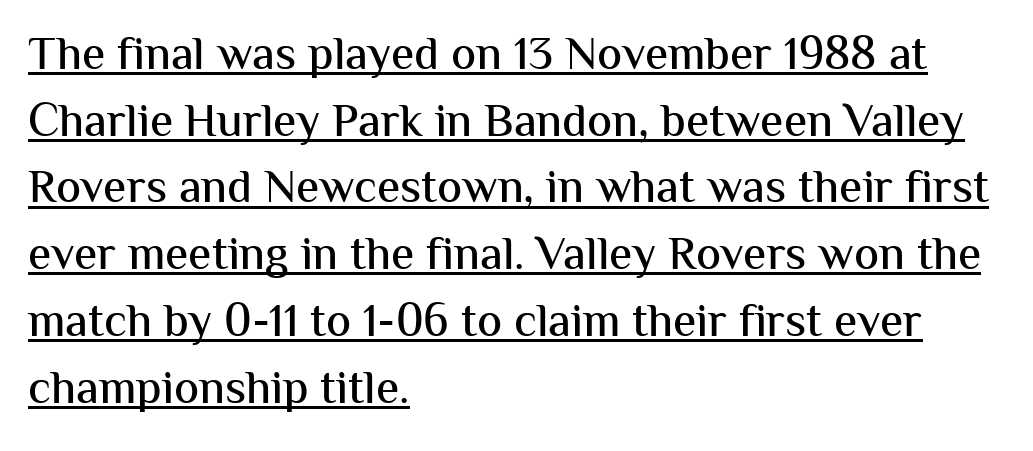
The image shows 47 px sans-serif type, upright; set left-aligned, normal line spacing (1.42x), normal letter spacing, underlined; medium stroke contrast and a medium x-height.
